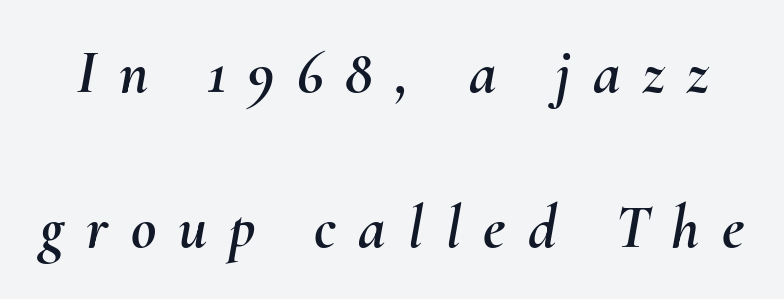
The image shows 62 px text type, italic (leaning right); set loose line spacing (2.5x), unusually wide letter spacing (+0.36 em), not underlined; medium stroke contrast and a small x-height.
